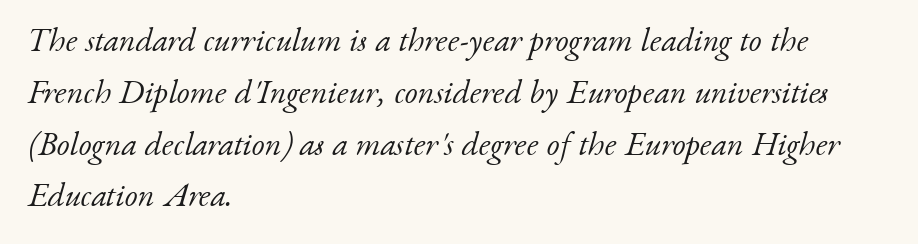
Q: Is the text bold? A: No.
Q: Is the text italic (slanted)? A: Yes, it leans right by about 17 degrees.
Q: Is the typeface a serif or a sans-serif typeface? A: Serif.
Q: Is the text underlined? A: No.
Q: How is the paragraph aligned? A: Left-aligned.
Q: Is the spacing between letters normal or unusually wide? A: Normal.
Q: Is the spacing between lines tight, normal or loose? A: Normal.
Q: Width (condensed, normal, or wide)? A: Normal.
Q: Stroke contrast? A: Low.
Q: x-height? A: Small.
Q: Monospaced? A: No.
